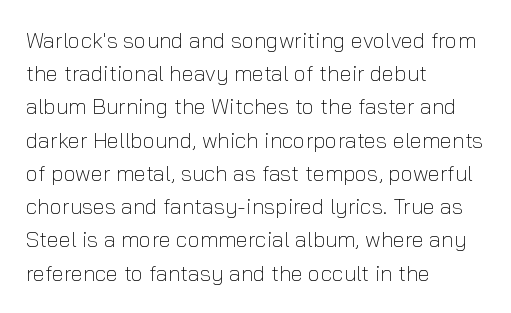
Tall strokes in this sample are plumb rather than angled. Weight: regular or lighter. Tracking value appears to be zero — textbook default spacing. The passage shown stacks its lines at a standard gap. The lines in this sample share a left origin and differ only in where they stop. Anything drawn beneath the words? Only blank space.
